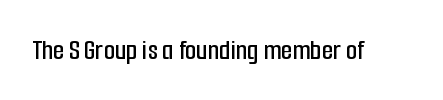
Q: Is the text italic (slanted)? A: No, it is upright.
Q: Is the typeface a serif or a sans-serif typeface? A: Sans-serif.
Q: Is the text underlined? A: No.
Q: Is the spacing between letters normal or unusually wide? A: Normal.
Q: Width (condensed, normal, or wide)? A: Condensed.
Q: Stroke contrast? A: Low.
Q: x-height? A: Medium.
Q: Monospaced? A: No.
